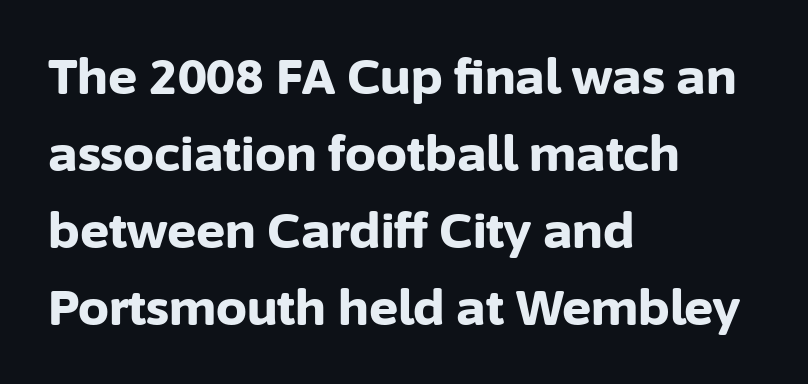
The image shows 49 px bold sans-serif type, upright; set left-aligned, normal line spacing (1.57x), normal letter spacing, not underlined; low stroke contrast and a medium x-height.
